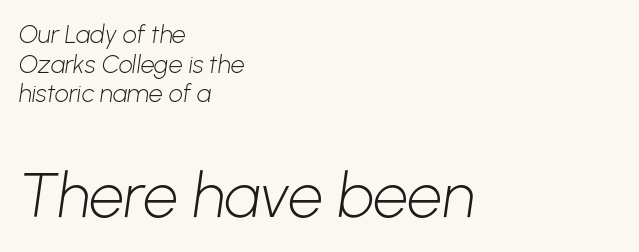
{"serif": "no", "bold": "no", "weight": "light", "width": "normal", "stroke_contrast": "low", "x_height": "medium", "monospaced": "no", "underline": "no", "align": "left", "line_spacing_ratio": 1.19, "letter_spacing": "normal", "letter_spacing_em": 0.0, "larger_block": "second", "size_ratio": 2.48, "glyph_px": 62}
